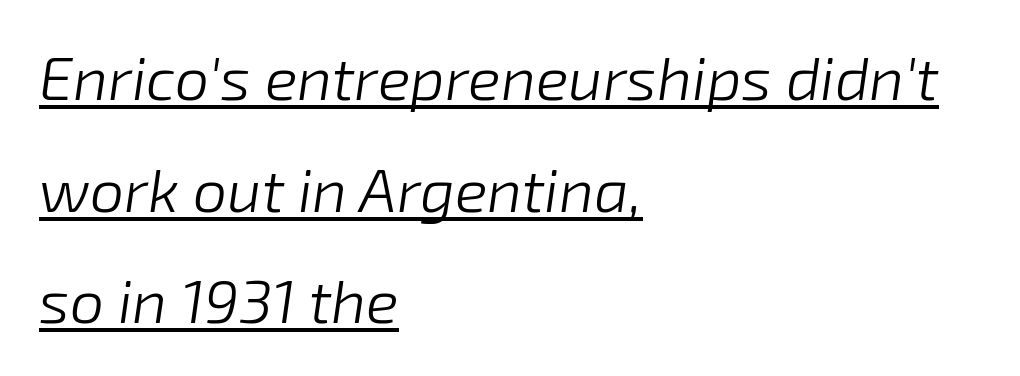
Short note: letters normally spaced. The strokes are not fattened; the text isn't bold. Underlining? Definitely there. A student would call this left alignment; a typographer would say flush left, rag right. The rendering uses natural spacing where letterforms have individual widths.
